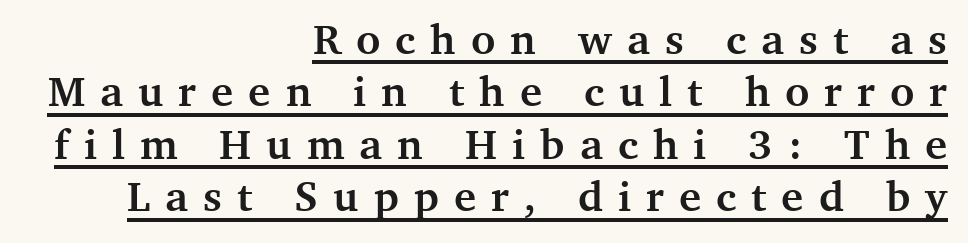
Underlined type. Leftover space on each line is placed entirely before the opening word. This sample has the flowing, uneven cadence of proportional lettering. This is heavy type, rendered in bold. Line spacing here is normal.
